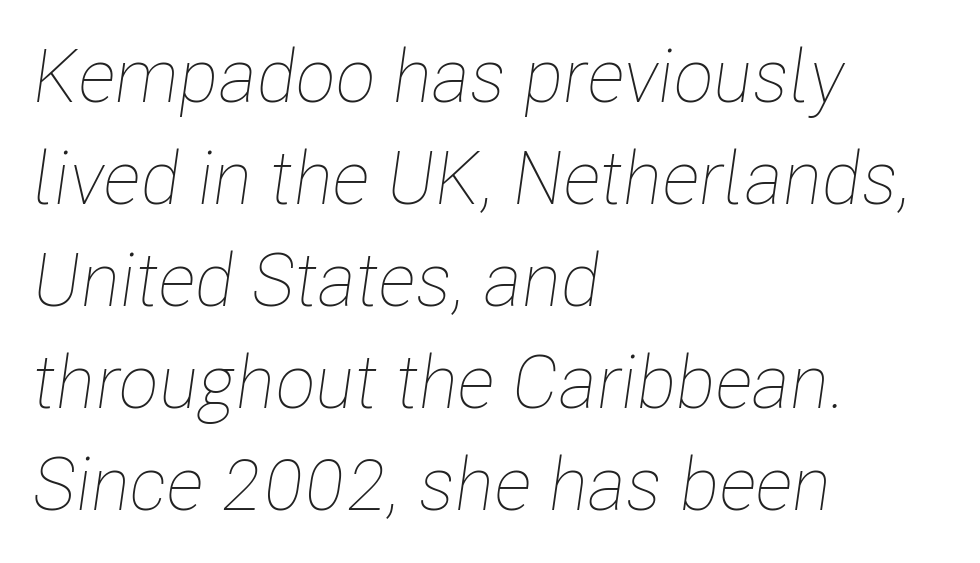
Q: Is the text bold? A: No.
Q: Is the text italic (slanted)? A: Yes, it leans right by about 8 degrees.
Q: Is the text underlined? A: No.
Q: How is the paragraph aligned? A: Left-aligned.
Q: Is the spacing between letters normal or unusually wide? A: Normal.
Q: Is the spacing between lines tight, normal or loose? A: Normal.
Q: Width (condensed, normal, or wide)? A: Condensed.
Q: Stroke contrast? A: Low.
Q: x-height? A: Medium.
Q: Monospaced? A: No.
